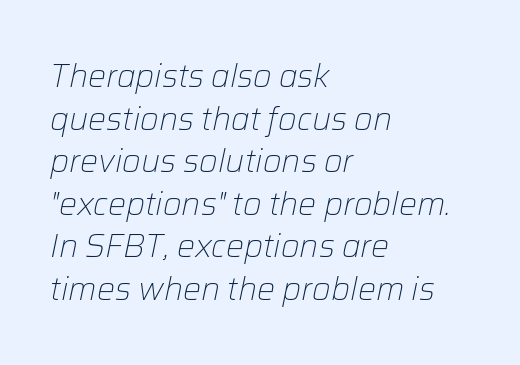
Q: Is the text bold? A: No.
Q: Is the text italic (slanted)? A: Yes, it leans right by about 12 degrees.
Q: Is the text underlined? A: No.
Q: How is the paragraph aligned? A: Left-aligned.
Q: Is the spacing between letters normal or unusually wide? A: Normal.
Q: Is the spacing between lines tight, normal or loose? A: Normal.
Q: Width (condensed, normal, or wide)? A: Normal.
Q: Stroke contrast? A: Low.
Q: x-height? A: Medium.
Q: Monospaced? A: No.
